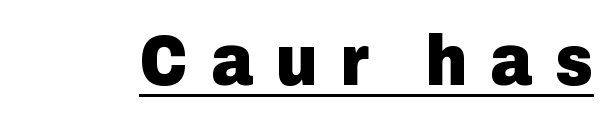
The image shows 71 px heavy sans-serif type, upright; set unusually wide letter spacing (+0.32 em), underlined; low stroke contrast and a medium x-height.
